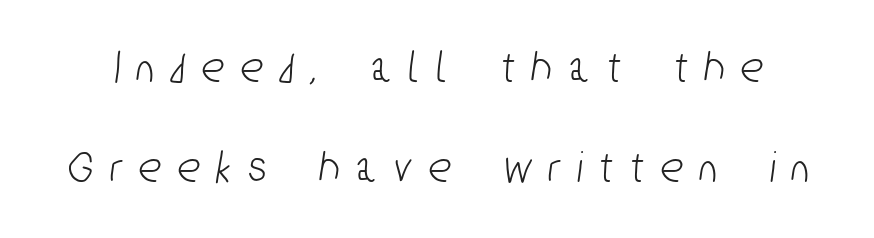
{"serif": "no", "width": "condensed", "stroke_contrast": "low", "x_height": "medium", "monospaced": "no", "underline": "no", "line_spacing": "loose", "line_spacing_ratio": 2.18, "letter_spacing": "wide", "letter_spacing_em": 0.37, "glyph_px": 46}
